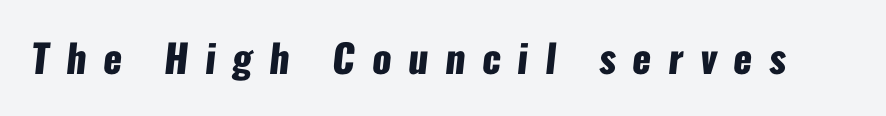
Nope, no serifs anywhere on these letters. The letters are bold, with thick, heavy strokes. Only glyphs here, with clear space below each row. The passage shown is typed in a proportional face where columns would drift. Words appear elongated and porous because spacing is wide.
